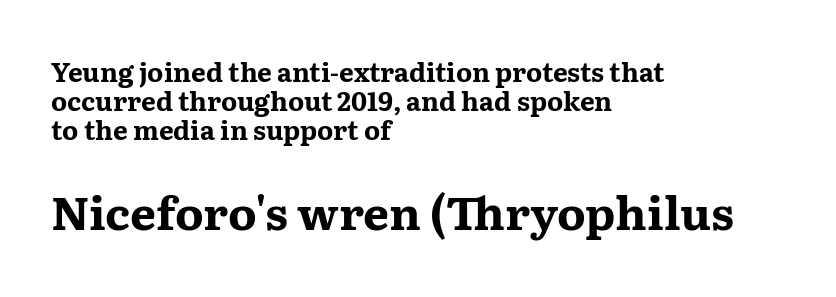
If you drew a line through each stem, it would be perfectly vertical. A typesetter would call this proportional, since set widths differ per character. Honestly, the letter spacing is just normal — you wouldn't notice it. Set as a true bold cut, around the 700 mark.
